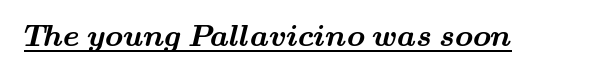
{"serif": "yes", "bold": "yes", "weight": "bold", "width": "wide", "stroke_contrast": "medium", "x_height": "small", "monospaced": "no", "underline": "yes", "letter_spacing": "normal", "letter_spacing_em": 0.0, "glyph_px": 30}
